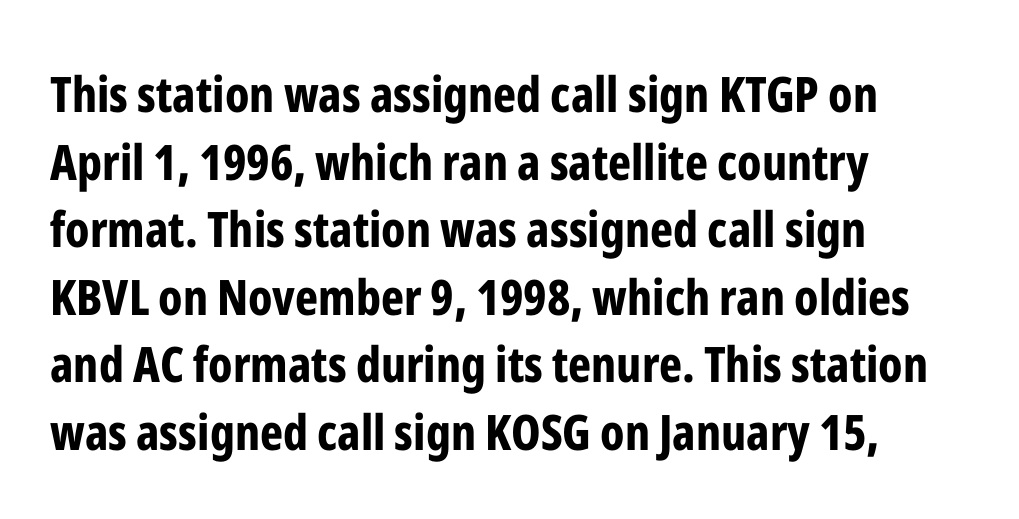
Q: Is the text bold? A: Yes.
Q: Is the text italic (slanted)? A: No, it is upright.
Q: Is the typeface a serif or a sans-serif typeface? A: Sans-serif.
Q: Is the text underlined? A: No.
Q: How is the paragraph aligned? A: Left-aligned.
Q: Is the spacing between letters normal or unusually wide? A: Normal.
Q: Is the spacing between lines tight, normal or loose? A: Normal.
Q: Width (condensed, normal, or wide)? A: Condensed.
Q: Stroke contrast? A: Low.
Q: x-height? A: Medium.
Q: Monospaced? A: No.
